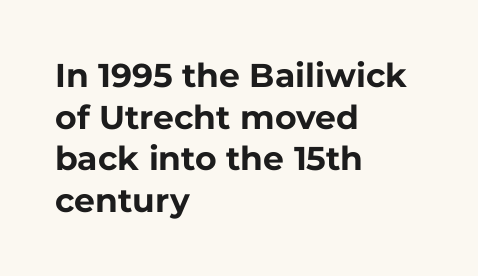
The image shows 33 px bold sans-serif type, upright; set left-aligned, normal line spacing (1.26x), normal letter spacing, not underlined; low stroke contrast and a medium x-height.
